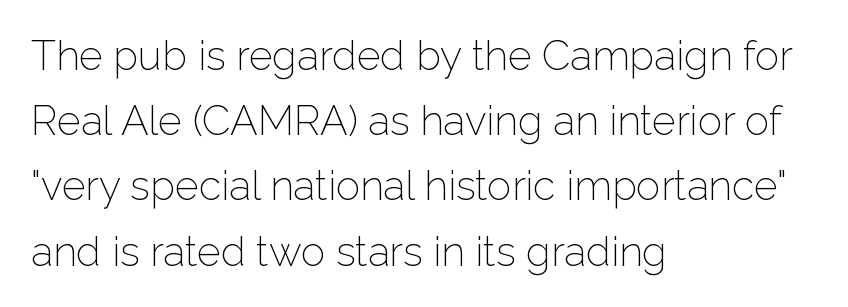
{"serif": "no", "italic": "no", "bold": "no", "weight": "light", "width": "normal", "stroke_contrast": "low", "x_height": "medium", "monospaced": "no", "underline": "no", "align": "left", "line_spacing": "normal", "line_spacing_ratio": 1.59, "letter_spacing": "normal", "letter_spacing_em": 0.0, "glyph_px": 41}
